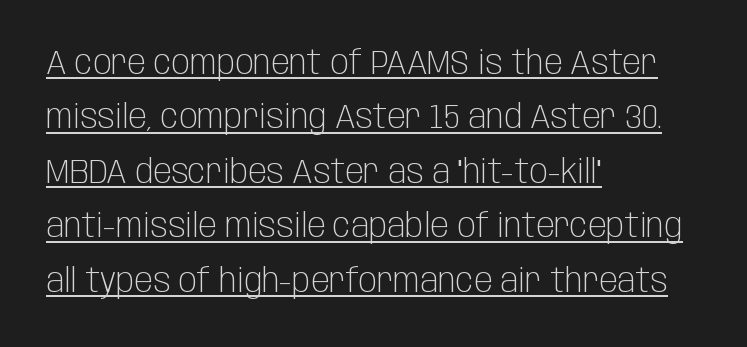
The typography opts for an upright posture over an oblique one. Weight: regular or lighter. Notice how a bar underscores the lettering throughout. The letters carry no serifs — their stems end cleanly without finishing strokes. Spacing verdict: proportional, widths tailored to each character. The setting favours the left margin, as ordinary paragraphs usually do.
